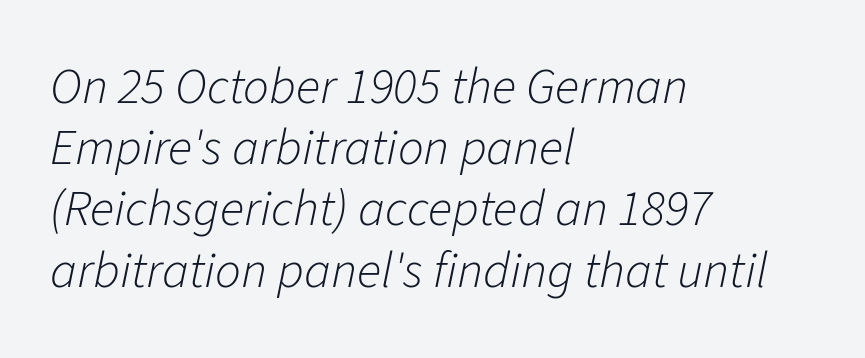
{"italic": "yes", "lean": "right", "slant_degrees": 11, "bold": "no", "weight": "light", "width": "normal", "stroke_contrast": "low", "x_height": "medium", "monospaced": "no", "underline": "no", "align": "left", "line_spacing_ratio": 1.2, "letter_spacing": "normal", "letter_spacing_em": 0.0, "glyph_px": 51}
